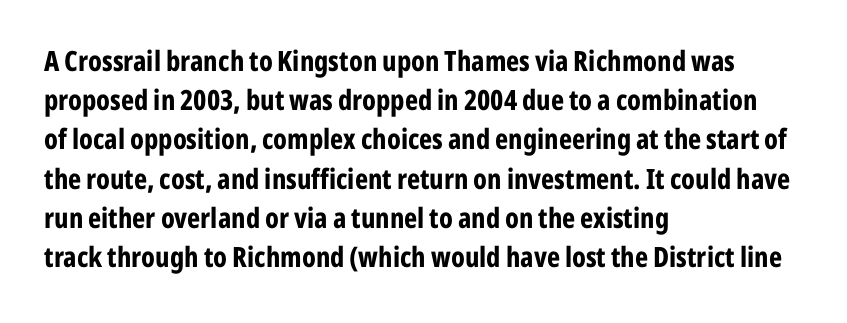
Interline gaps are of average width in this sample. Unlike italic type, these characters show no tilt at all. A bare baseline throughout the passage. The glyphs in this specimen are sans serif.
